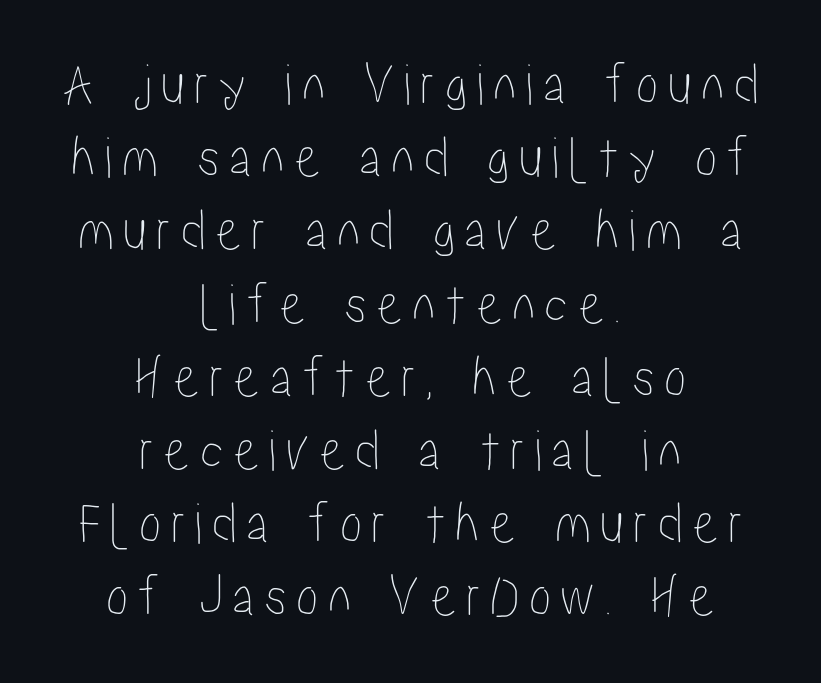
Rendered with straight, roman letterforms. Is the block centered? Yes — each line is placed symmetrically about the middle. Note the varied advance widths — an 'i' is clearly narrower than an 'm'. Lines of text with bare space underneath.
